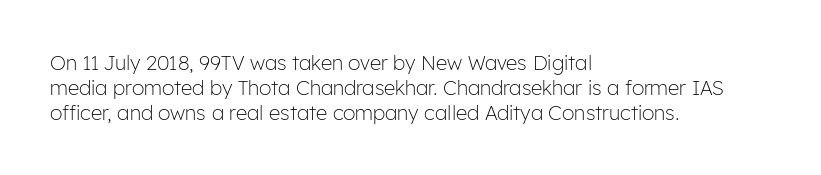
Each stroke keeps to a modest, everyday thickness or less. The type is set solid horizontally, with unmodified tracking. Italic: no, the glyphs are upright roman. In CSS terms this would be text-align: left.
